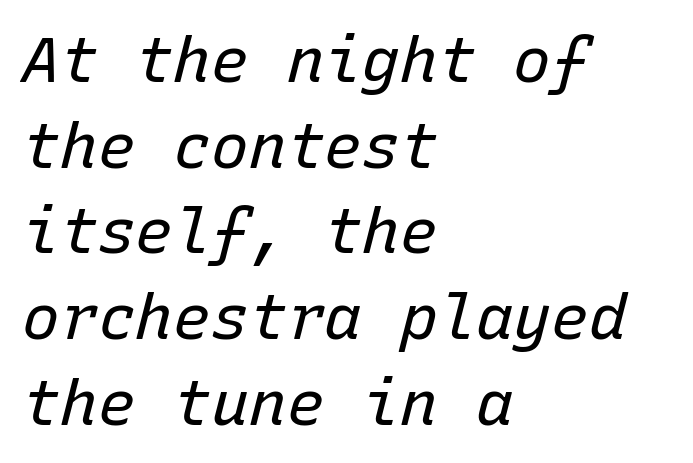
A typesetter would call this monospace, since all characters share one set width. Vertical stems look standard width or narrower in stroke. Italic: yes, the glyphs are oblique. The compositor pushed each line to the left boundary. Each row of text sits above clean, open space.
